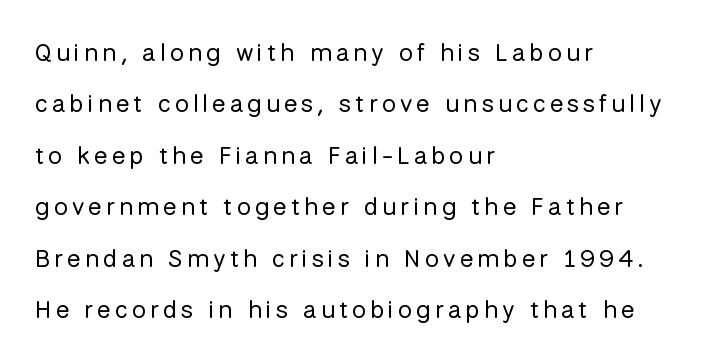
{"italic": "no", "bold": "no", "underline": "no", "align": "left", "line_spacing": "loose", "line_spacing_ratio": 2.06, "glyph_px": 25}
